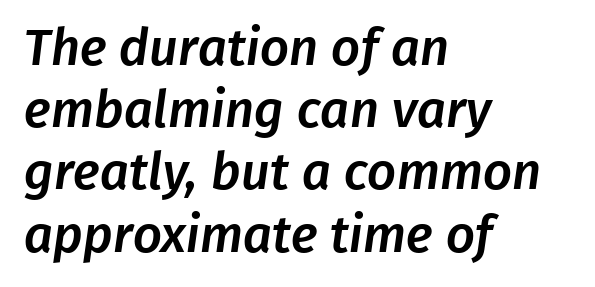
{"serif": "no", "width": "normal", "stroke_contrast": "low", "x_height": "medium", "monospaced": "no", "underline": "no", "align": "left", "line_spacing_ratio": 1.22, "letter_spacing": "normal", "letter_spacing_em": 0.0, "glyph_px": 51}
